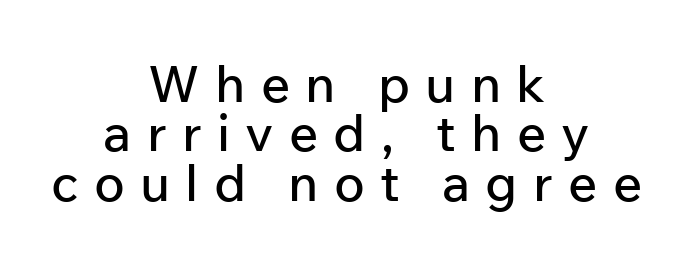
The image shows 51 px sans-serif type, upright; set centered, tight line spacing (0.97x), unusually wide letter spacing (+0.3 em), not underlined; low stroke contrast and a medium x-height.
